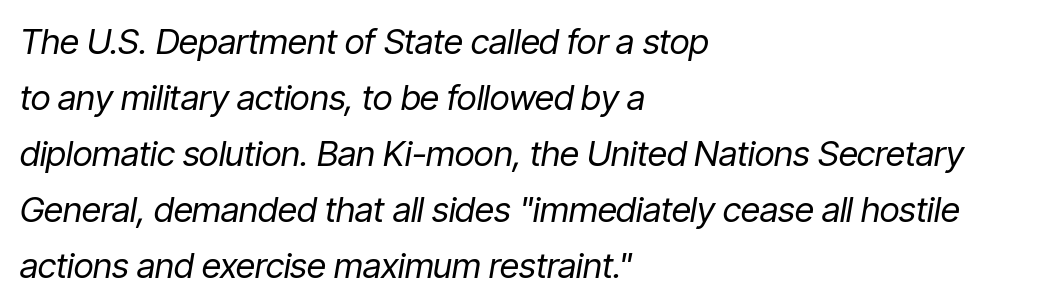
Q: Is the text bold? A: No.
Q: Is the text italic (slanted)? A: Yes, it leans right by about 9 degrees.
Q: Is the text underlined? A: No.
Q: How is the paragraph aligned? A: Left-aligned.
Q: Is the spacing between letters normal or unusually wide? A: Normal.
Q: Is the spacing between lines tight, normal or loose? A: Normal.
Q: Width (condensed, normal, or wide)? A: Condensed.
Q: Stroke contrast? A: Low.
Q: x-height? A: Medium.
Q: Monospaced? A: No.
